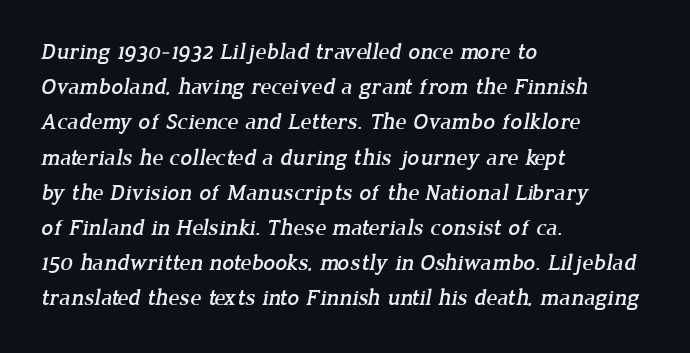
{"underline": "no", "align": "left", "line_spacing": "normal", "line_spacing_ratio": 1.53, "letter_spacing": "normal", "letter_spacing_em": 0.0, "glyph_px": 23}
